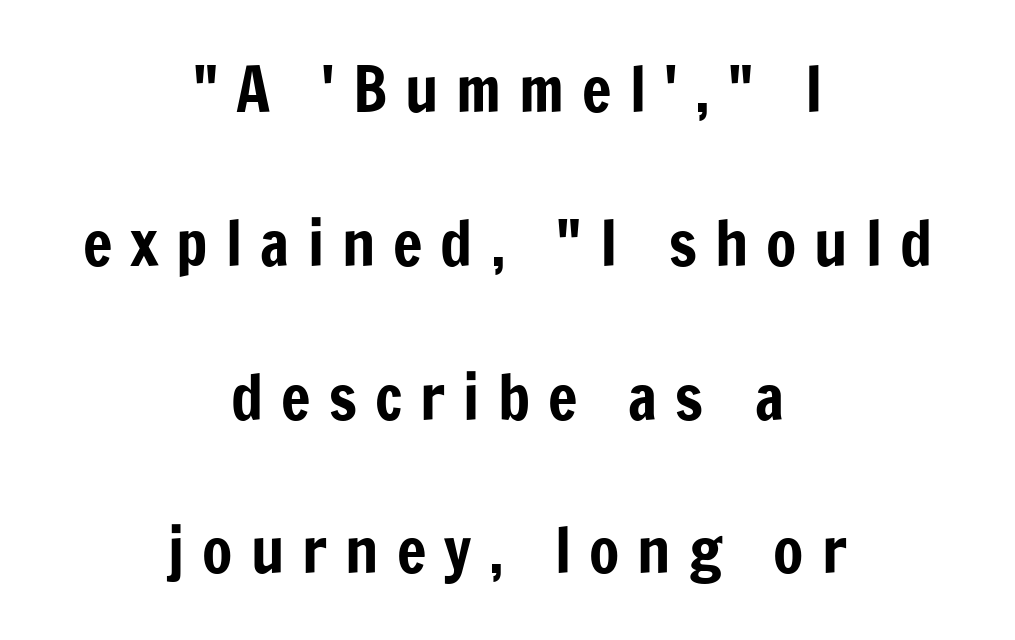
The zone under the glyphs is completely vacant. If you drew a line through each stem, it would be perfectly vertical. Think of a printed novel: that variable character pitch is what you see here. The gaps between neighbouring characters are conspicuously large. Compared with typical paragraphs, the rows here are farther apart. The rag falls on both sides of this text block equally.
